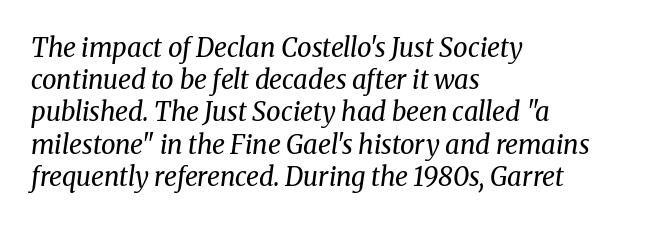
The image shows 26 px text type, italic (leaning right); set left-aligned, line spacing 1.24x, normal letter spacing, not underlined.
